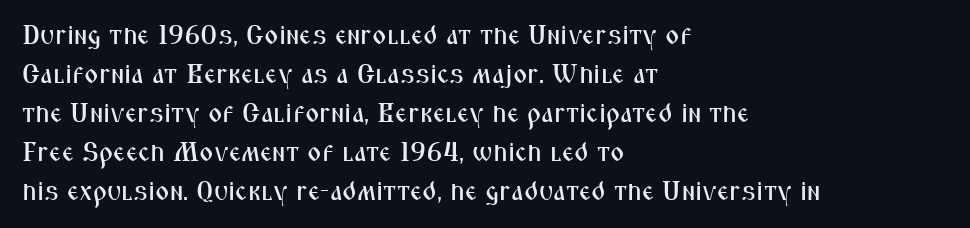
Q: Is the text italic (slanted)? A: No, it is upright.
Q: Is the text underlined? A: No.
Q: How is the paragraph aligned? A: Left-aligned.
Q: Is the spacing between letters normal or unusually wide? A: Normal.
Q: Is the spacing between lines tight, normal or loose? A: Normal.
